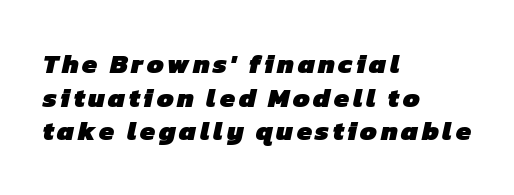
The image shows 27 px bold type; set left-aligned, normal line spacing (1.25x), not underlined.
